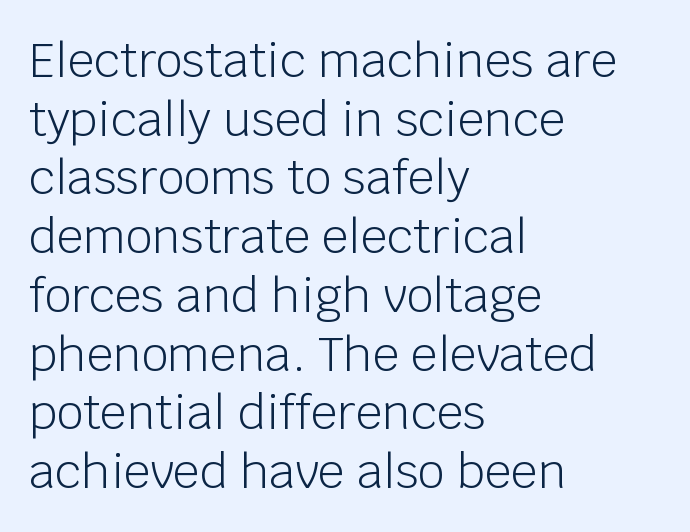
The image shows 47 px light sans-serif type, upright; set left-aligned, normal line spacing (1.25x), normal letter spacing, not underlined; low stroke contrast and a large x-height.
